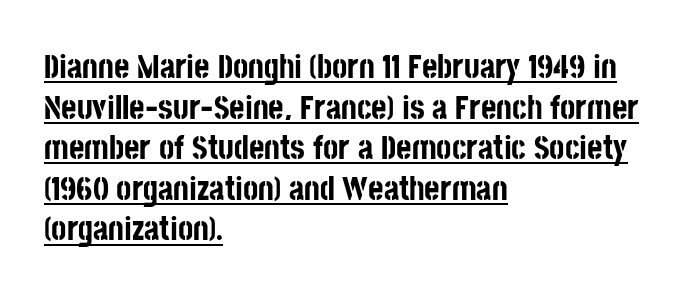
In designer terms, the underline attribute is active on this setting. Nope, no serifs anywhere on these letters. You can tell it's not italic because the verticals are truly vertical. Honestly, the letter spacing is just normal — you wouldn't notice it. Heft: maximum for text — a bold.
